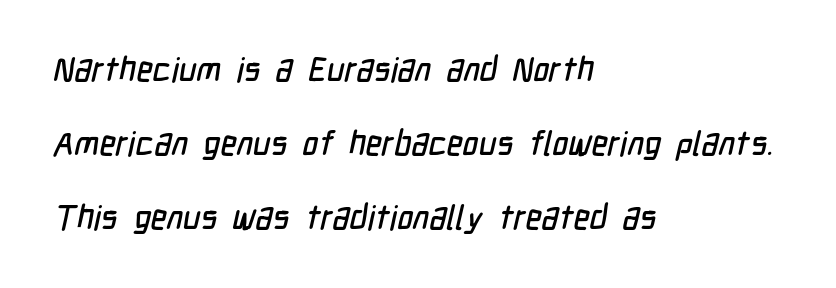
The image shows 34 px condensed sans-serif type; set left-aligned, loose line spacing (2.18x), normal letter spacing, not underlined; low stroke contrast and a medium x-height.
